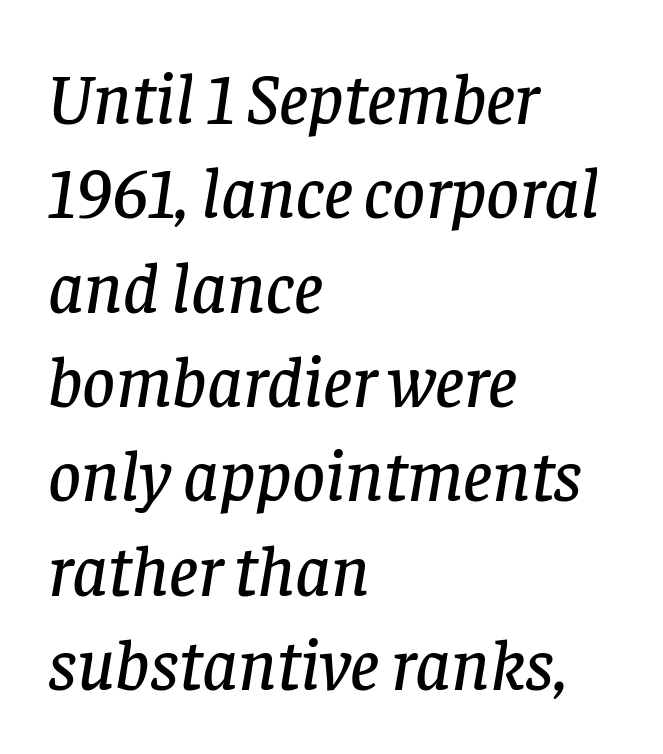
The image shows 72 px serif type, italic (leaning right); set left-aligned, normal line spacing (1.31x), normal letter spacing, not underlined; low stroke contrast and a large x-height.
